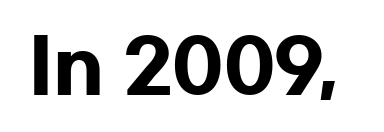
The image shows 73 px heavy, wide sans-serif type, upright; set normal letter spacing, not underlined; low stroke contrast and a medium x-height.
